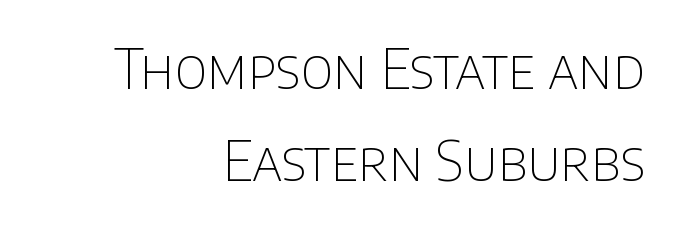
{"serif": "no", "italic": "no", "bold": "no", "weight": "thin", "width": "normal", "stroke_contrast": "low", "x_height": "large", "monospaced": "no", "underline": "no", "align": "right", "line_spacing": "normal", "line_spacing_ratio": 1.7, "letter_spacing": "normal", "letter_spacing_em": 0.0, "glyph_px": 54}
